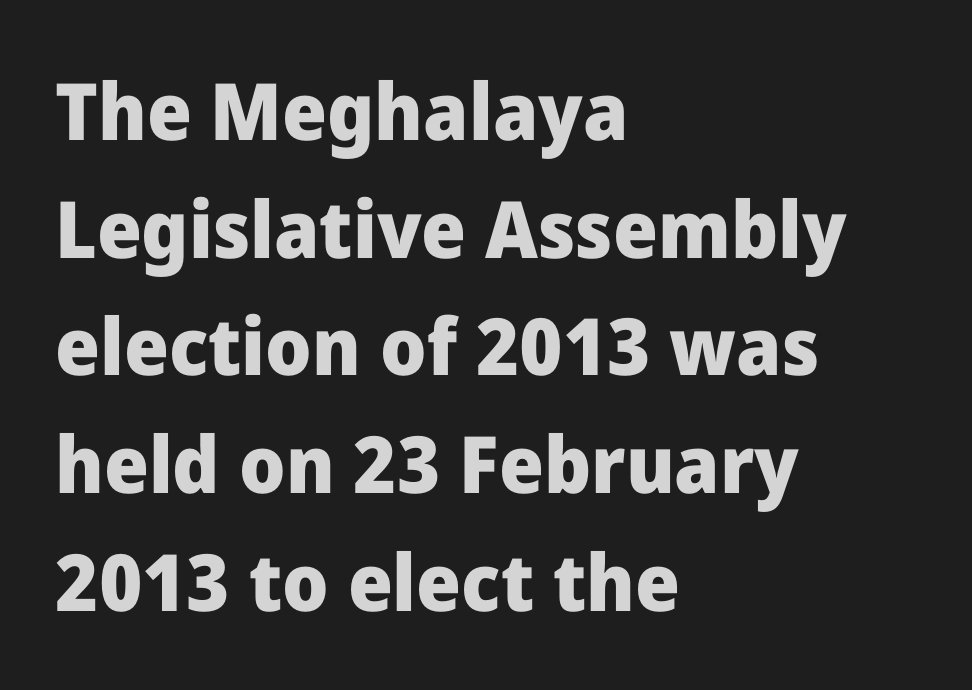
{"serif": "no", "italic": "no", "bold": "yes", "weight": "heavy", "width": "normal", "stroke_contrast": "low", "x_height": "medium", "monospaced": "no", "underline": "no", "align": "left", "line_spacing": "normal", "line_spacing_ratio": 1.49, "letter_spacing": "normal", "letter_spacing_em": 0.0, "glyph_px": 79}
